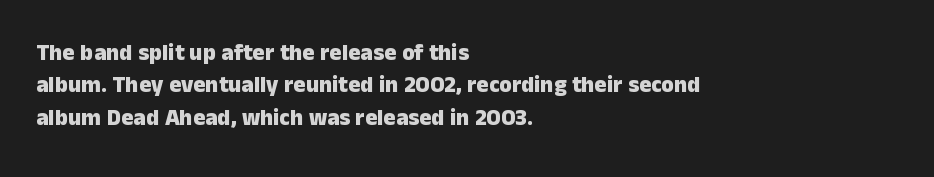
The image shows 23 px bold type, upright; set left-aligned, normal line spacing (1.41x), normal letter spacing, not underlined.
